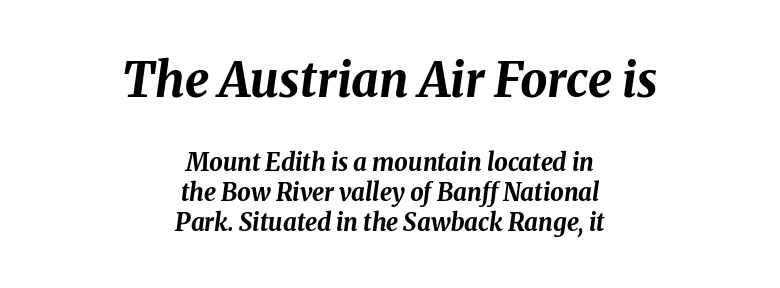
Q: Is the text bold? A: Yes.
Q: Is the text italic (slanted)? A: Yes, it leans right by about 8 degrees.
Q: Is the text underlined? A: No.
Q: How is the paragraph aligned? A: Centered.
Q: Is the spacing between letters normal or unusually wide? A: Normal.
Q: Is the spacing between lines tight, normal or loose? A: Normal.
Q: Which block of text is set in a larger size, the first (top) or the second (bottom)? A: The first (top) one.
Q: Width (condensed, normal, or wide)? A: Normal.
Q: Stroke contrast? A: Medium.
Q: x-height? A: Medium.
Q: Monospaced? A: No.
